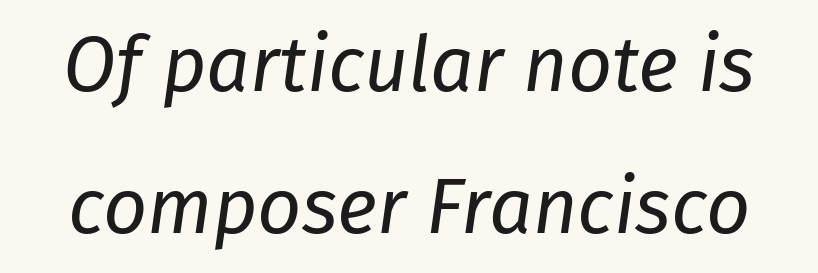
Letters have the restrained weight of plain body copy at most. The tracking reads as untouched default to a designer's eye. Each letter keeps its own natural width here, so spacing adapts to shape. Check the space under the baseline: it is left empty.
